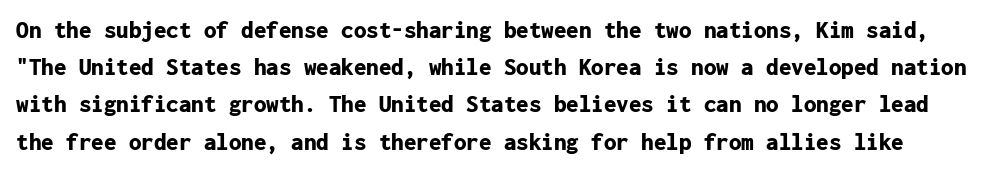
Q: Is the text bold? A: Yes.
Q: Is the text italic (slanted)? A: No, it is upright.
Q: Is the text underlined? A: No.
Q: Is the spacing between letters normal or unusually wide? A: Normal.
Q: Is the spacing between lines tight, normal or loose? A: Normal.
